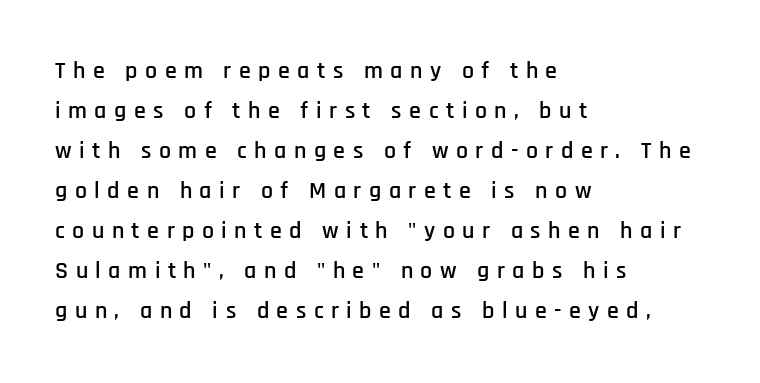
Q: Is the text italic (slanted)? A: No, it is upright.
Q: Is the text underlined? A: No.
Q: How is the paragraph aligned? A: Left-aligned.
Q: Is the spacing between letters normal or unusually wide? A: Unusually wide.
Q: Is the spacing between lines tight, normal or loose? A: Normal.
